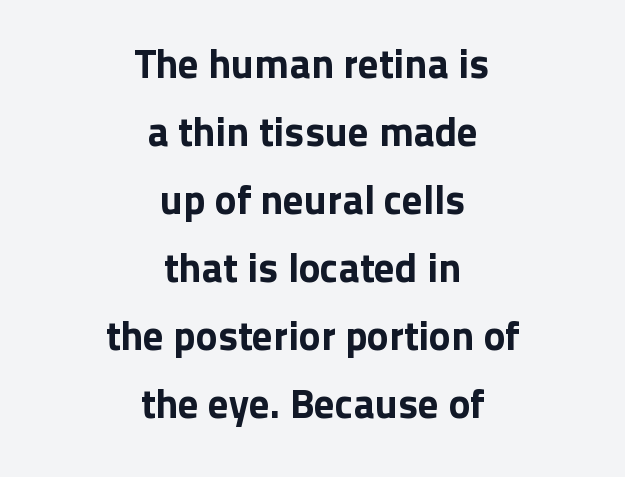
Q: Is the text italic (slanted)? A: No, it is upright.
Q: Is the typeface a serif or a sans-serif typeface? A: Sans-serif.
Q: Is the text underlined? A: No.
Q: How is the paragraph aligned? A: Centered.
Q: Is the spacing between letters normal or unusually wide? A: Normal.
Q: Is the spacing between lines tight, normal or loose? A: Normal.
Q: Width (condensed, normal, or wide)? A: Normal.
Q: Stroke contrast? A: Low.
Q: x-height? A: Medium.
Q: Monospaced? A: No.
